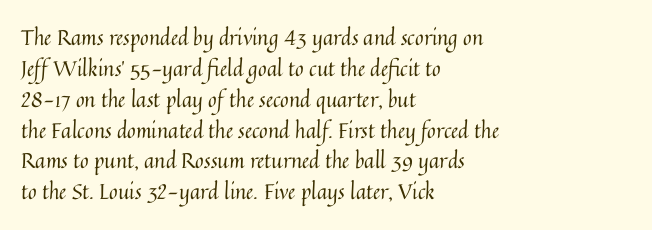
{"bold": "no", "underline": "no", "align": "left", "line_spacing": "normal", "line_spacing_ratio": 1.47, "letter_spacing": "normal", "letter_spacing_em": 0.0, "glyph_px": 21}
